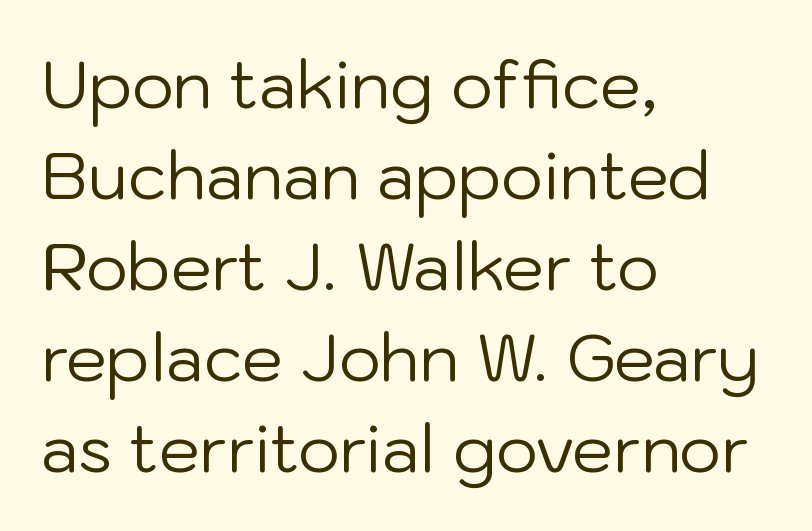
The image shows 65 px regular-weight sans-serif type, upright; set left-aligned, normal line spacing (1.4x), normal letter spacing, not underlined; low stroke contrast and a medium x-height.
